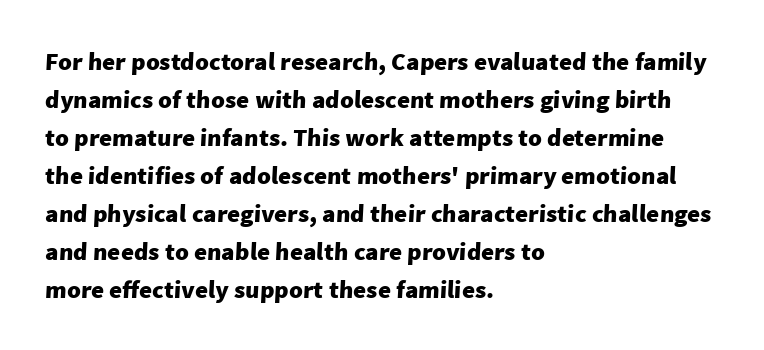
{"bold": "yes", "underline": "no", "align": "left", "line_spacing": "normal", "line_spacing_ratio": 1.52, "letter_spacing": "normal", "letter_spacing_em": 0.0, "glyph_px": 25}
